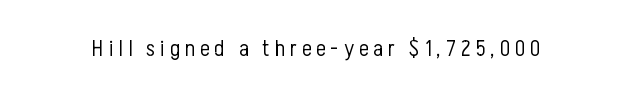
The image shows 23 px text type, upright; set unusually wide letter spacing (+0.21 em), not underlined.
